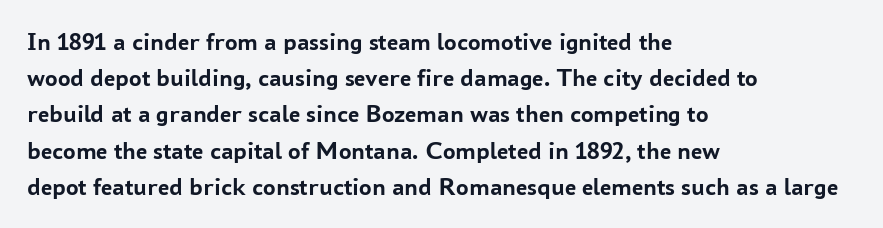
{"italic": "no", "bold": "yes", "underline": "no", "align": "left", "line_spacing": "normal", "line_spacing_ratio": 1.45, "letter_spacing": "normal", "letter_spacing_em": 0.0, "glyph_px": 25}
